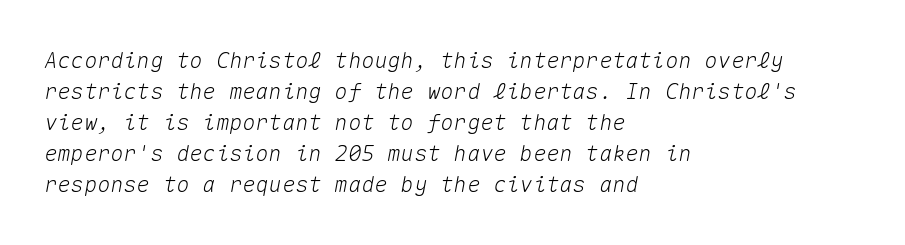
The image shows 22 px text type, italic (leaning right); set left-aligned, normal line spacing (1.41x), normal letter spacing, not underlined.
